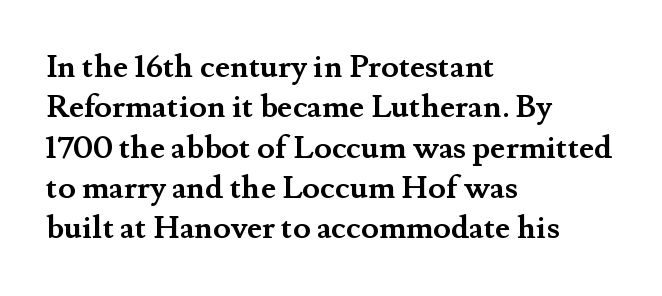
{"serif": "yes", "italic": "no", "bold": "yes", "weight": "semibold", "width": "normal", "stroke_contrast": "medium", "x_height": "small", "monospaced": "no", "underline": "no", "align": "left", "line_spacing": "normal", "line_spacing_ratio": 1.26, "letter_spacing": "normal", "letter_spacing_em": 0.0, "glyph_px": 32}
